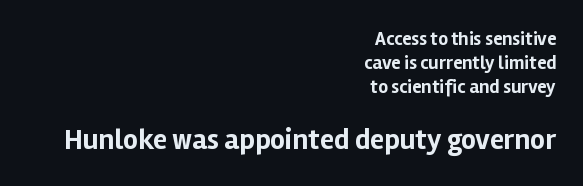
Q: Is the text bold? A: Yes.
Q: Is the text italic (slanted)? A: No, it is upright.
Q: Is the typeface a serif or a sans-serif typeface? A: Sans-serif.
Q: Is the text underlined? A: No.
Q: How is the paragraph aligned? A: Right-aligned.
Q: Is the spacing between letters normal or unusually wide? A: Normal.
Q: Is the spacing between lines tight, normal or loose? A: Normal.
Q: Which block of text is set in a larger size, the first (top) or the second (bottom)? A: The second (bottom) one.
Q: Width (condensed, normal, or wide)? A: Normal.
Q: Stroke contrast? A: Low.
Q: x-height? A: Medium.
Q: Monospaced? A: No.
